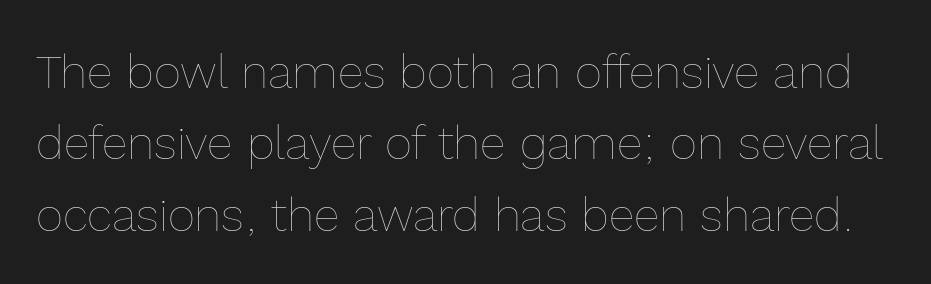
{"italic": "no", "bold": "no", "weight": "thin", "width": "normal", "x_height": "medium", "monospaced": "no", "underline": "no", "line_spacing": "normal", "line_spacing_ratio": 1.52, "letter_spacing": "normal", "letter_spacing_em": 0.0, "glyph_px": 47}
